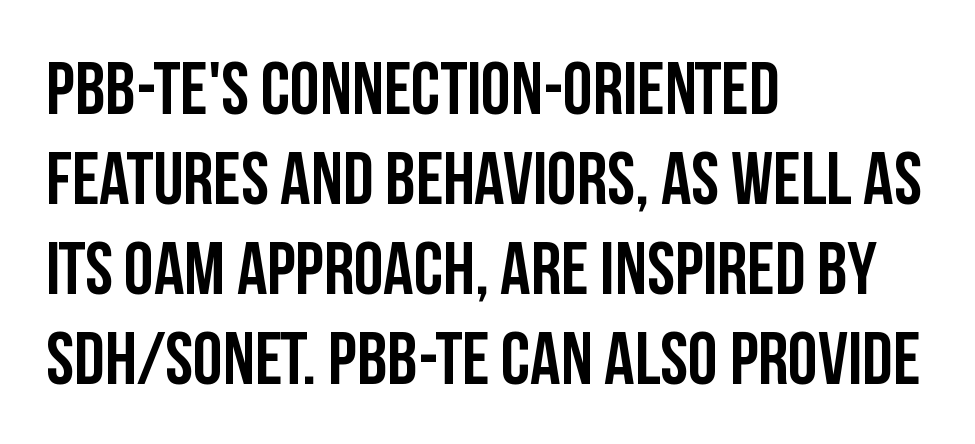
The designer went with a sans here, leaving each stem footless. Underline: absent. Rendered with straight, roman letterforms. Inter-character spacing is left at the font's built-in metrics. Reading down the block, your eye returns to a fixed left position each line.
